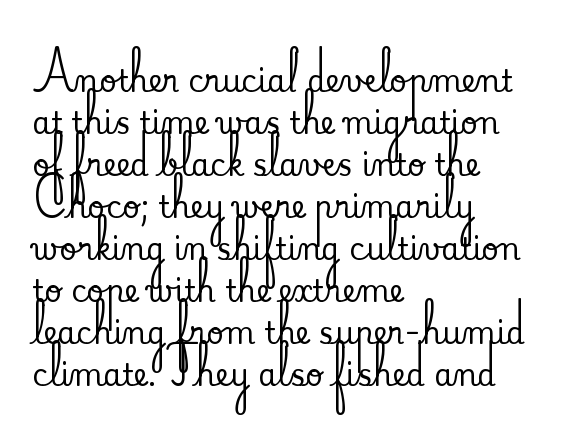
Q: Is the text italic (slanted)? A: No, it is upright.
Q: Is the typeface a serif or a sans-serif typeface? A: Serif.
Q: Is the text underlined? A: No.
Q: How is the paragraph aligned? A: Left-aligned.
Q: Is the spacing between letters normal or unusually wide? A: Normal.
Q: Is the spacing between lines tight, normal or loose? A: Normal.
Q: Width (condensed, normal, or wide)? A: Normal.
Q: Stroke contrast? A: Medium.
Q: x-height? A: Small.
Q: Monospaced? A: No.
